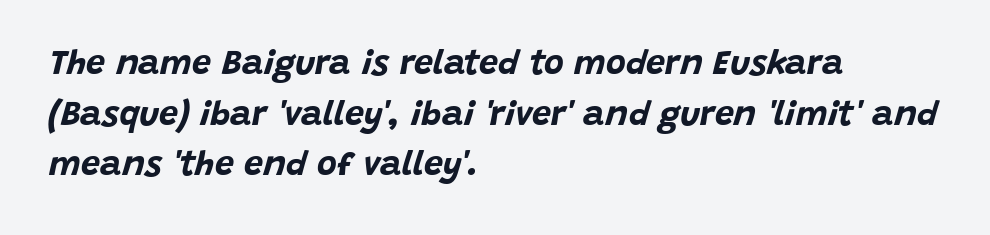
The image shows 34 px bold type, italic (leaning right); set left-aligned, normal line spacing (1.49x), normal letter spacing, not underlined; low stroke contrast and a large x-height.
